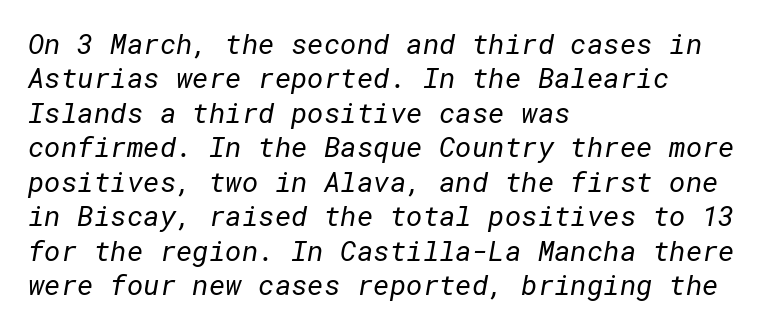
{"serif": "no", "bold": "no", "weight": "regular", "width": "normal", "stroke_contrast": "low", "x_height": "medium", "underline": "no", "align": "left", "line_spacing_ratio": 1.23, "letter_spacing": "normal", "letter_spacing_em": 0.0, "glyph_px": 28}
